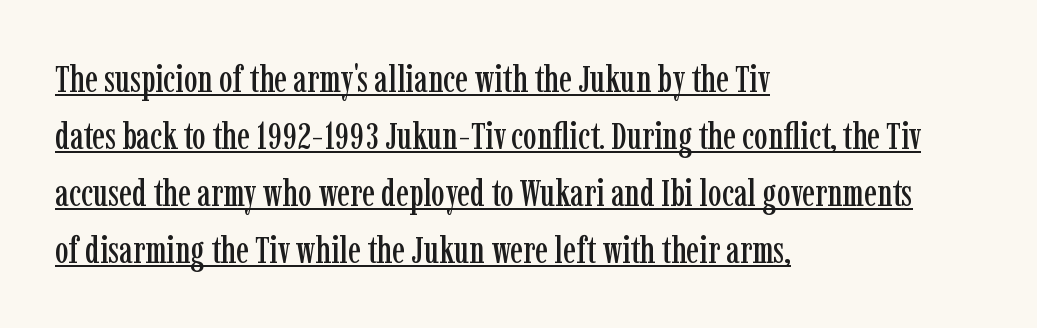
Decoration check: the copy is underlined. The ragged edge is on the right, which tells us the setting is flush left. Proportional: the letters do not fall into vertical columns. Every character sits straight up, as roman type does. Tracking value appears to be zero — textbook default spacing. Does the leading feel generous? No, just average.
